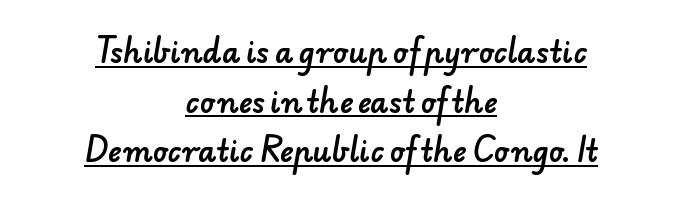
The image shows 29 px sans-serif type; set centered, line spacing 1.71x, normal letter spacing, underlined; low stroke contrast and a small x-height.
